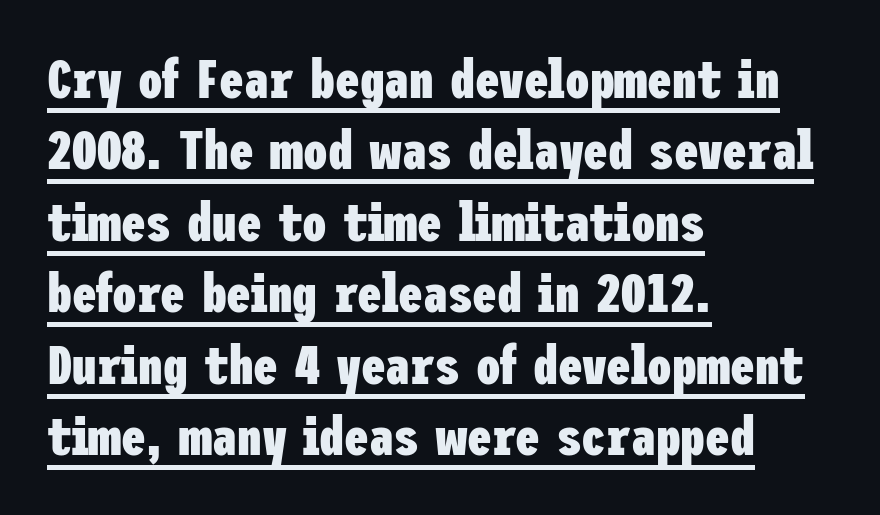
The passage shown is typeset with a sans-serif family. Has an underline been added? It has. What stands out about the letter spacing? Nothing — it is the standard amount. Posture: vertical.
